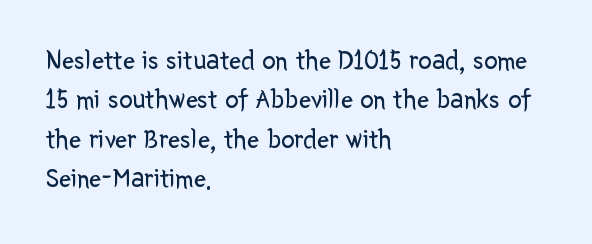
The image shows 27 px text type, upright; set left-aligned, normal line spacing (1.46x), normal letter spacing, not underlined.
